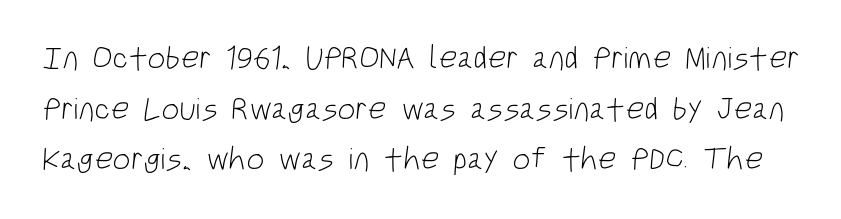
Q: Is the text bold? A: No.
Q: Is the typeface a serif or a sans-serif typeface? A: Sans-serif.
Q: Is the text underlined? A: No.
Q: Is the spacing between letters normal or unusually wide? A: Normal.
Q: Is the spacing between lines tight, normal or loose? A: Normal.
Q: Width (condensed, normal, or wide)? A: Condensed.
Q: Stroke contrast? A: Low.
Q: x-height? A: Large.
Q: Monospaced? A: No.
